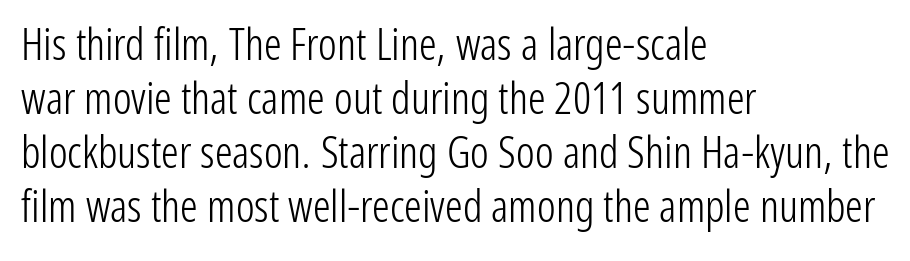
Q: Is the text bold? A: No.
Q: Is the text italic (slanted)? A: No, it is upright.
Q: Is the typeface a serif or a sans-serif typeface? A: Sans-serif.
Q: Is the text underlined? A: No.
Q: How is the paragraph aligned? A: Left-aligned.
Q: Is the spacing between letters normal or unusually wide? A: Normal.
Q: Width (condensed, normal, or wide)? A: Condensed.
Q: Stroke contrast? A: Low.
Q: x-height? A: Medium.
Q: Monospaced? A: No.
